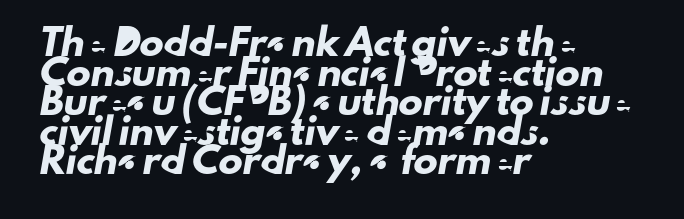
The image shows 24 px text type; set left-aligned, line spacing 1.23x, normal letter spacing, not underlined.
